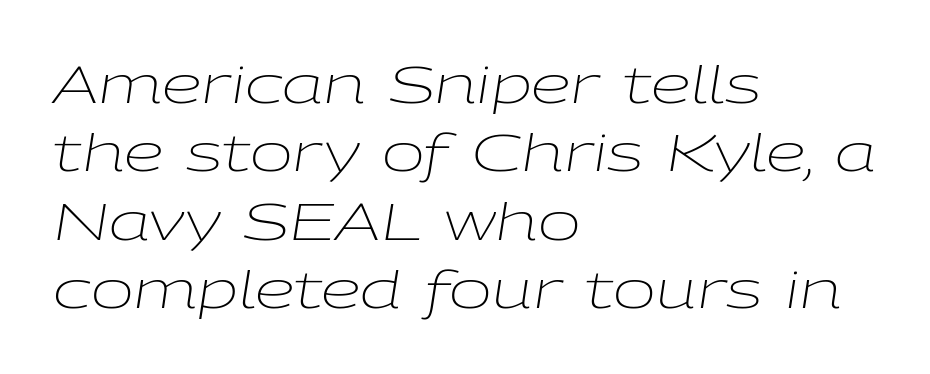
Q: Is the text bold? A: No.
Q: Is the text italic (slanted)? A: Yes, it leans right by about 9 degrees.
Q: Is the text underlined? A: No.
Q: How is the paragraph aligned? A: Left-aligned.
Q: Is the spacing between letters normal or unusually wide? A: Normal.
Q: Is the spacing between lines tight, normal or loose? A: Normal.
Q: Width (condensed, normal, or wide)? A: Wide.
Q: Stroke contrast? A: Low.
Q: x-height? A: Medium.
Q: Monospaced? A: No.
